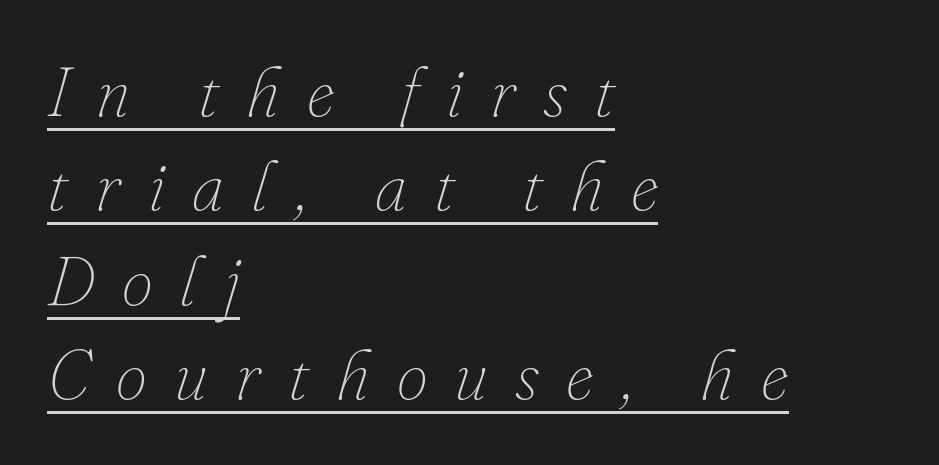
A classic flush-left, rag-right setting is used for this passage. The rendering uses the underline text-decoration. On a weight scale, this lands at 450 or below. Summary of vertical rhythm: regular, with standard interline spacing.
